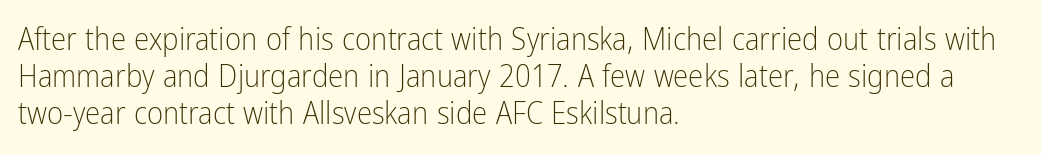
Q: Is the text bold? A: No.
Q: Is the text italic (slanted)? A: No, it is upright.
Q: Is the typeface a serif or a sans-serif typeface? A: Sans-serif.
Q: Is the text underlined? A: No.
Q: How is the paragraph aligned? A: Left-aligned.
Q: Is the spacing between letters normal or unusually wide? A: Normal.
Q: Width (condensed, normal, or wide)? A: Condensed.
Q: Stroke contrast? A: Low.
Q: x-height? A: Medium.
Q: Monospaced? A: No.
